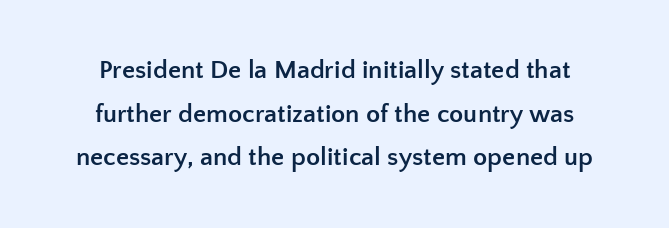
{"italic": "no", "bold": "yes", "underline": "no", "line_spacing": "normal", "line_spacing_ratio": 1.68, "letter_spacing": "normal", "letter_spacing_em": 0.0, "glyph_px": 26}
